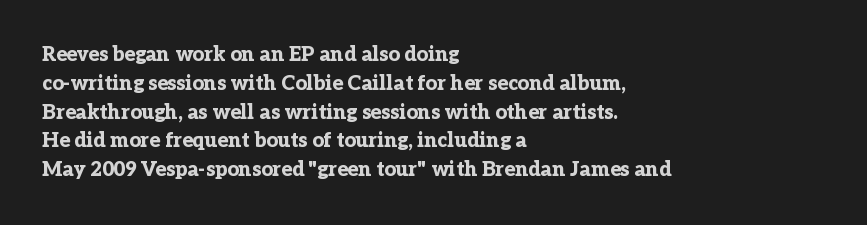
Line starts are locked; line ends wander. Bold? Absolutely — the strokes are thick and heavy. Nobody touched the tracking dial on this one. Bare-footed words on every line. These lines sit exactly where default settings would place them.
